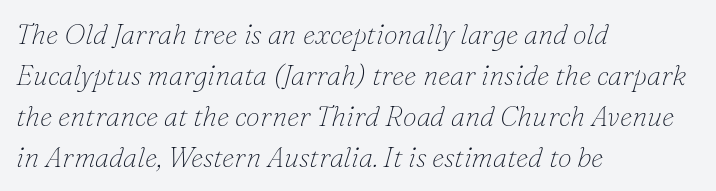
{"serif": "yes", "italic": "yes", "lean": "right", "slant_degrees": 16, "bold": "no", "weight": "thin", "width": "normal", "stroke_contrast": "low", "x_height": "small", "monospaced": "no", "underline": "no", "align": "left", "line_spacing": "normal", "line_spacing_ratio": 1.46, "letter_spacing": "normal", "letter_spacing_em": 0.0, "glyph_px": 28}
